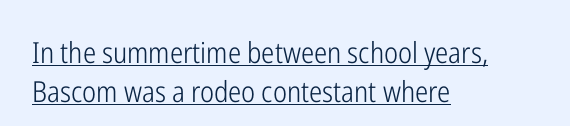
Q: Is the text bold? A: No.
Q: Is the text italic (slanted)? A: No, it is upright.
Q: Is the typeface a serif or a sans-serif typeface? A: Sans-serif.
Q: Is the text underlined? A: Yes.
Q: How is the paragraph aligned? A: Left-aligned.
Q: Is the spacing between letters normal or unusually wide? A: Normal.
Q: Is the spacing between lines tight, normal or loose? A: Normal.
Q: Width (condensed, normal, or wide)? A: Condensed.
Q: Stroke contrast? A: Low.
Q: x-height? A: Medium.
Q: Monospaced? A: No.
